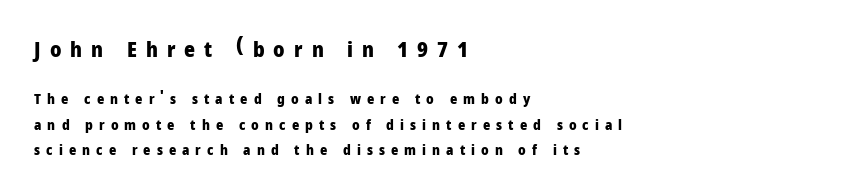
{"italic": "no", "bold": "yes", "underline": "no", "align": "left", "line_spacing_ratio": 1.83, "letter_spacing": "wide", "letter_spacing_em": 0.43, "larger_block": "first", "size_ratio": 1.5, "glyph_px": 21}
